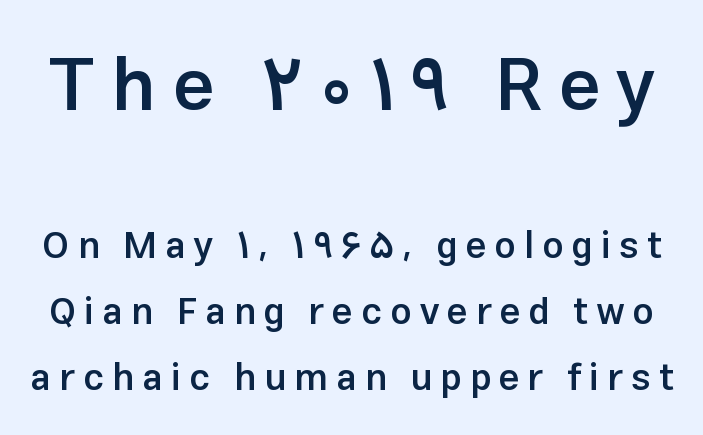
{"serif": "no", "italic": "no", "bold": "semi", "weight": "semibold", "width": "normal", "stroke_contrast": "low", "x_height": "medium", "monospaced": "no", "underline": "no", "line_spacing_ratio": 1.78, "letter_spacing": "wide", "letter_spacing_em": 0.22, "larger_block": "first", "size_ratio": 2.0, "glyph_px": 74}
